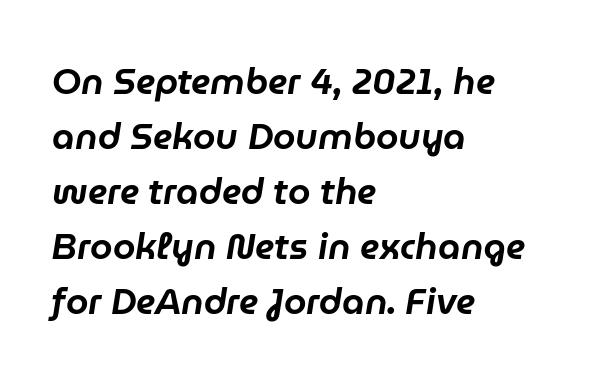
{"italic": "yes", "lean": "right", "slant_degrees": 9, "width": "normal", "stroke_contrast": "low", "x_height": "medium", "monospaced": "no", "underline": "no", "align": "left", "line_spacing": "normal", "line_spacing_ratio": 1.53, "letter_spacing": "normal", "letter_spacing_em": 0.0, "glyph_px": 36}
